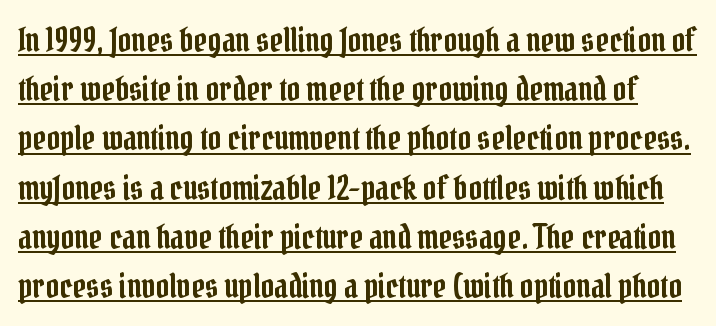
Every character sits straight up, as roman type does. The font family rendered here belongs to the serif group. A typesetter would call this proportional, since set widths differ per character. Caption: standard tracking, unaltered. Vertical spacing — default. In designer terms, the underline attribute is active on this setting.
